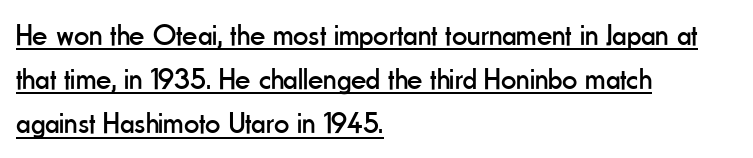
Q: Is the text bold? A: No.
Q: Is the text italic (slanted)? A: No, it is upright.
Q: Is the typeface a serif or a sans-serif typeface? A: Sans-serif.
Q: Is the text underlined? A: Yes.
Q: How is the paragraph aligned? A: Left-aligned.
Q: Is the spacing between letters normal or unusually wide? A: Normal.
Q: Is the spacing between lines tight, normal or loose? A: Normal.
Q: Width (condensed, normal, or wide)? A: Condensed.
Q: Stroke contrast? A: Low.
Q: x-height? A: Small.
Q: Monospaced? A: No.
